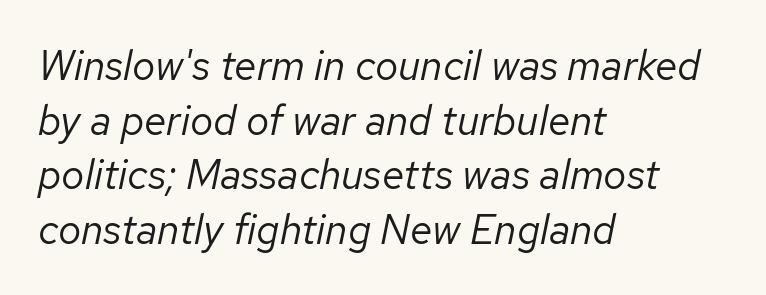
The space directly below the letters is spotless. There is no visible air inserted between adjacent glyphs. Varying glyph widths throughout — classic text-font behaviour. Vertical spacing — default.
